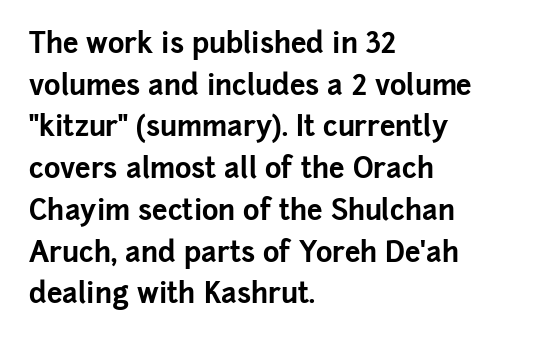
{"serif": "no", "italic": "no", "bold": "yes", "weight": "bold", "width": "normal", "stroke_contrast": "low", "x_height": "medium", "monospaced": "no", "underline": "no", "align": "left", "line_spacing": "normal", "line_spacing_ratio": 1.49, "letter_spacing": "normal", "letter_spacing_em": 0.0, "glyph_px": 28}
